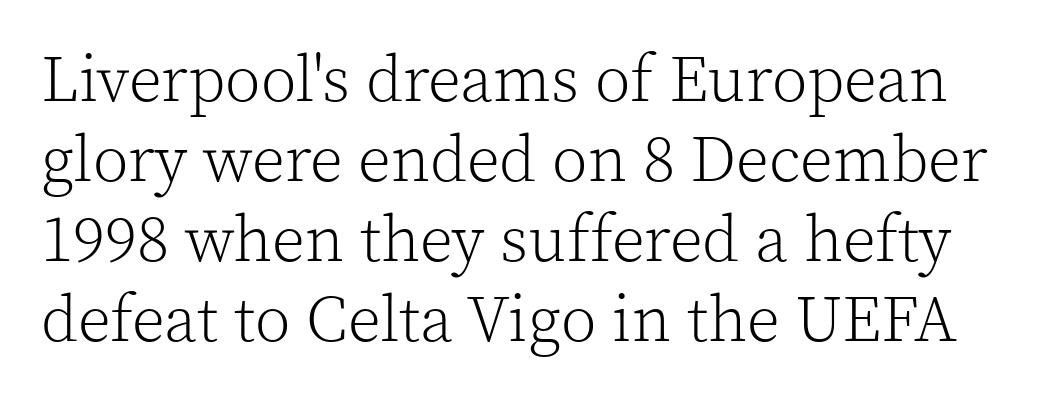
The image shows 65 px light serif type, upright; set line spacing 1.23x, normal letter spacing, not underlined; a medium x-height.
